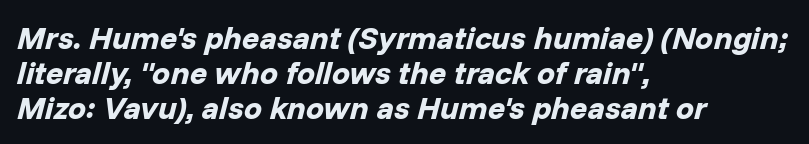
The image shows 32 px bold type, italic (leaning right); set left-aligned, tight line spacing (1.09x), normal letter spacing, not underlined; low stroke contrast and a medium x-height.
